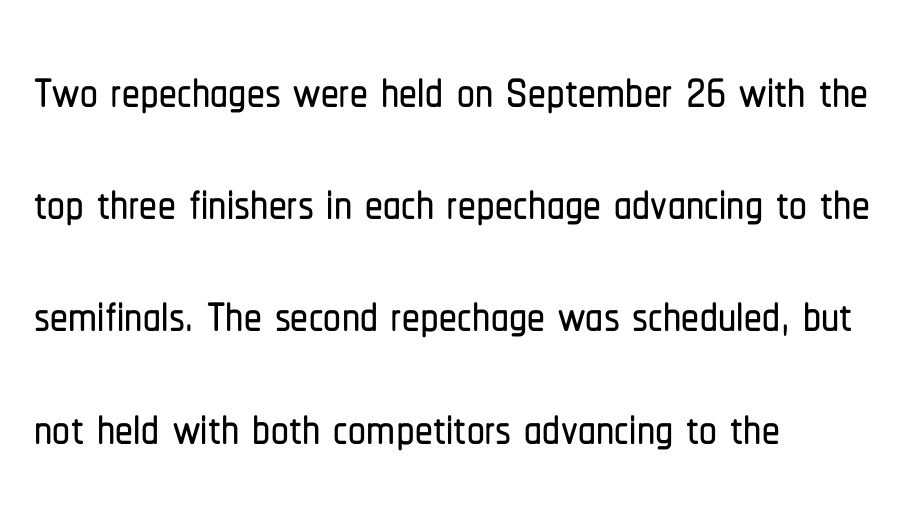
Q: Is the text italic (slanted)? A: No, it is upright.
Q: Is the typeface a serif or a sans-serif typeface? A: Sans-serif.
Q: Is the text underlined? A: No.
Q: How is the paragraph aligned? A: Left-aligned.
Q: Is the spacing between letters normal or unusually wide? A: Normal.
Q: Is the spacing between lines tight, normal or loose? A: Normal.
Q: Width (condensed, normal, or wide)? A: Condensed.
Q: Stroke contrast? A: Low.
Q: x-height? A: Medium.
Q: Monospaced? A: No.
